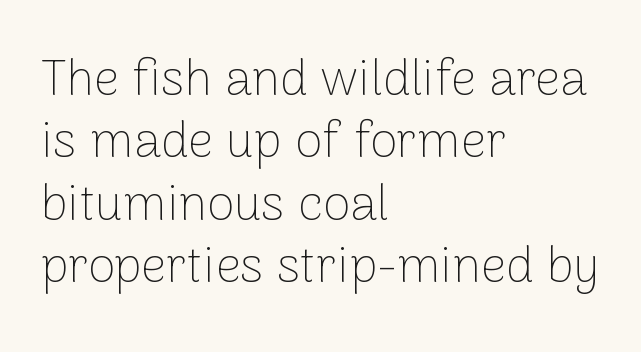
The image shows 50 px thin sans-serif type, upright; set left-aligned, normal line spacing (1.25x), normal letter spacing, not underlined; low stroke contrast and a medium x-height.
